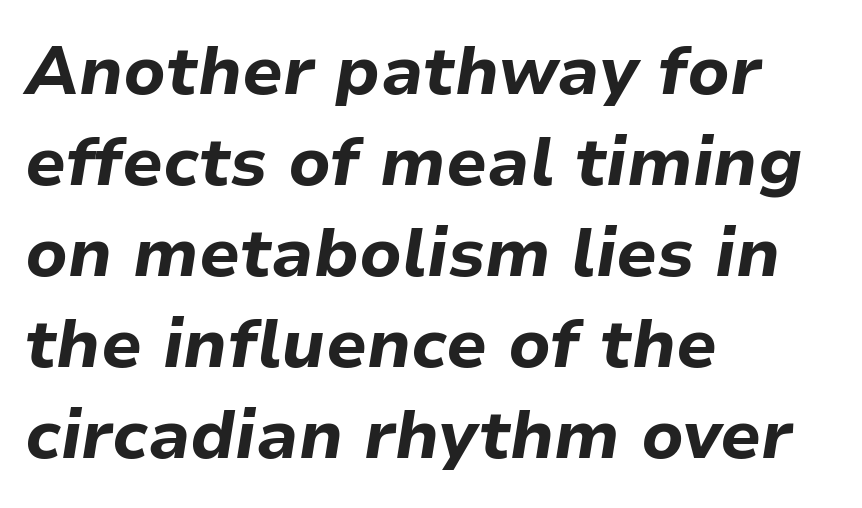
The image shows 68 px bold type, italic (leaning right); set left-aligned, normal line spacing (1.34x), normal letter spacing, not underlined; low stroke contrast and a medium x-height.
